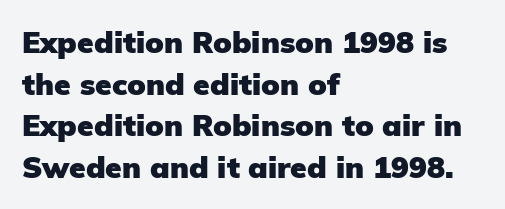
Q: Is the text bold? A: Yes.
Q: Is the text italic (slanted)? A: No, it is upright.
Q: Is the typeface a serif or a sans-serif typeface? A: Sans-serif.
Q: Is the text underlined? A: No.
Q: How is the paragraph aligned? A: Left-aligned.
Q: Is the spacing between letters normal or unusually wide? A: Normal.
Q: Is the spacing between lines tight, normal or loose? A: Normal.
Q: Width (condensed, normal, or wide)? A: Normal.
Q: Stroke contrast? A: Low.
Q: x-height? A: Medium.
Q: Monospaced? A: No.
